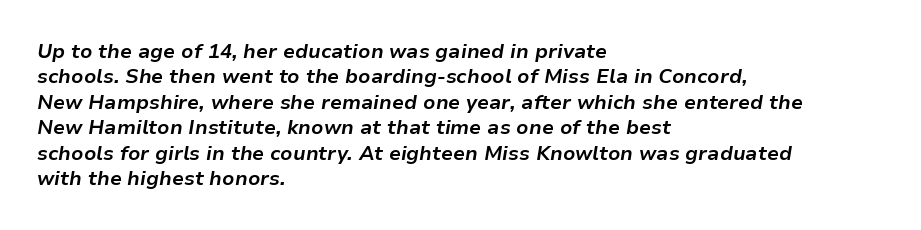
Weight: bold. The paragraph shown leans on its left margin. Descender tails drop into unmarked territory. Every character sits at an angle, as italics do.
